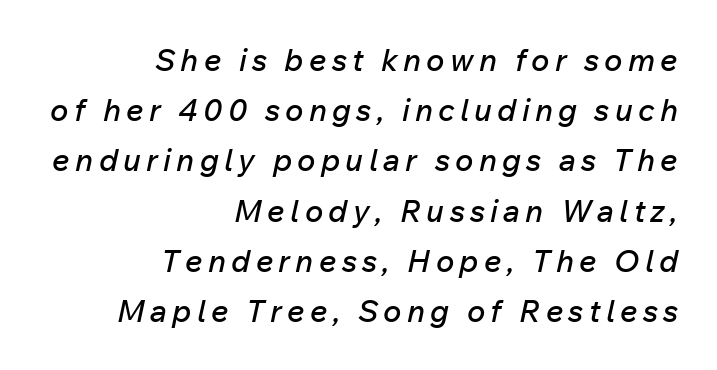
The image shows 31 px text type, italic (leaning right); set right-aligned, normal line spacing (1.62x), not underlined; low stroke contrast and a medium x-height.
